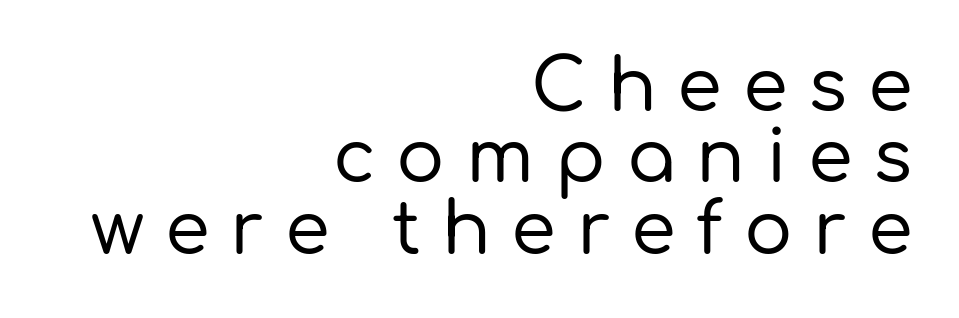
{"serif": "no", "italic": "no", "width": "normal", "stroke_contrast": "low", "x_height": "medium", "monospaced": "no", "underline": "no", "align": "right", "line_spacing": "tight", "line_spacing_ratio": 0.99, "letter_spacing": "wide", "letter_spacing_em": 0.29, "glyph_px": 72}
